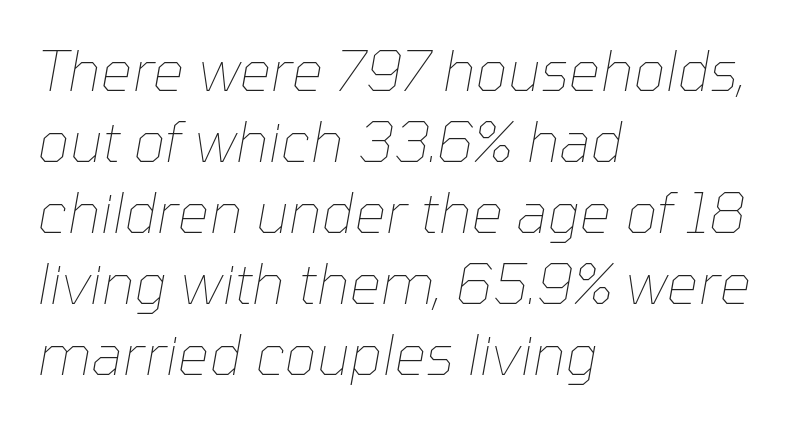
A typesetter would call this proportional, since set widths differ per character. Observe the lean: these are italic letterforms. Decoration check: the copy has no underline. The typeface has the unassuming heft of standard copy or less. How would I describe the line gaps? Plain and ordinary.
